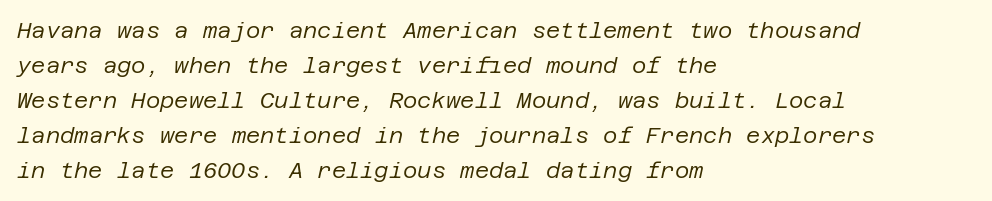
Does the leading feel generous? No, just average. The horizontal fit of the characters is conventional and even. Layout note: lines flush left. An italicized treatment has been applied to the whole sample. The weight tops out at a normal text grade.
